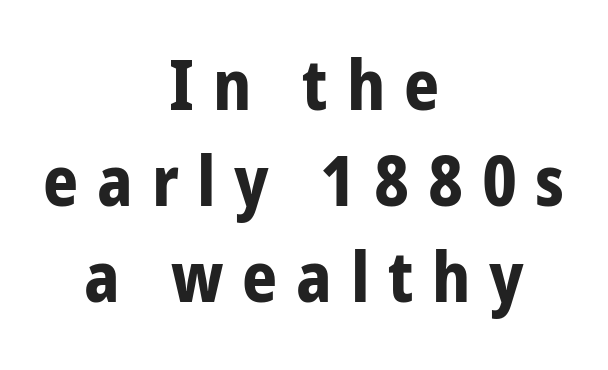
{"serif": "no", "italic": "no", "bold": "yes", "weight": "bold", "width": "condensed", "stroke_contrast": "low", "x_height": "medium", "monospaced": "no", "underline": "no", "align": "center", "line_spacing": "normal", "line_spacing_ratio": 1.39, "letter_spacing": "wide", "letter_spacing_em": 0.27, "glyph_px": 69}
